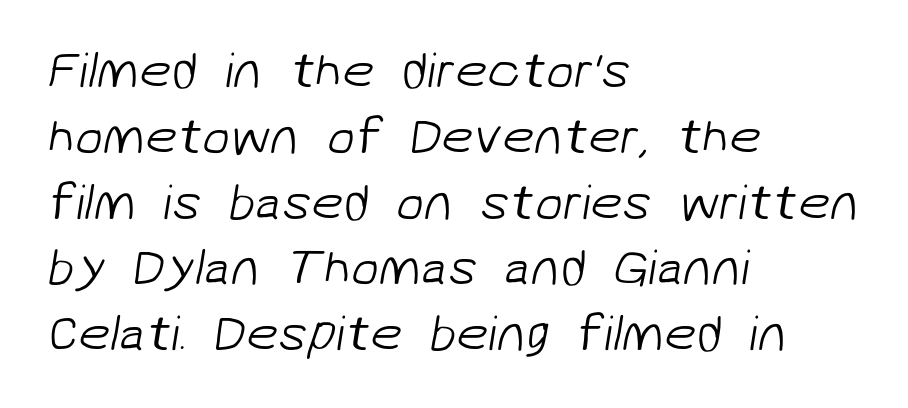
The image shows 51 px light sans-serif type; set left-aligned, normal line spacing (1.29x), normal letter spacing, not underlined; low stroke contrast and a medium x-height.
